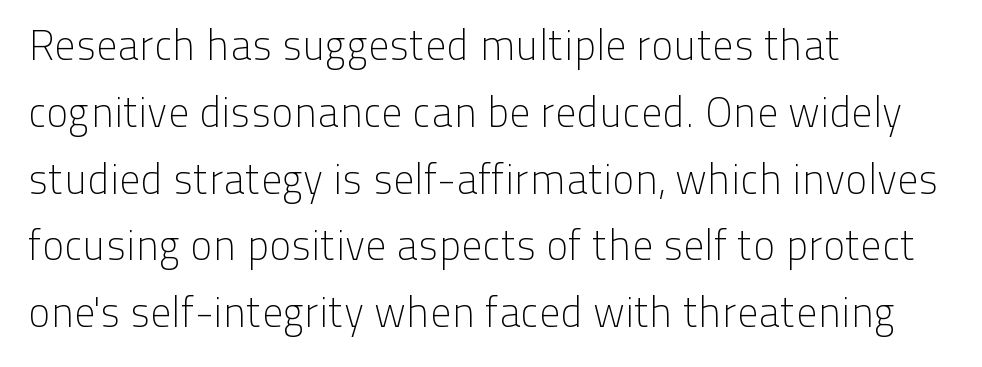
A light-to-regular cut is what we see here. Proportional: the letters do not fall into vertical columns. To sum up the face: it is a sans, with no serifs. If you measured baseline to baseline, you'd find a middling distance. Italic: no, the glyphs are upright roman. Short note: letters normally spaced.
